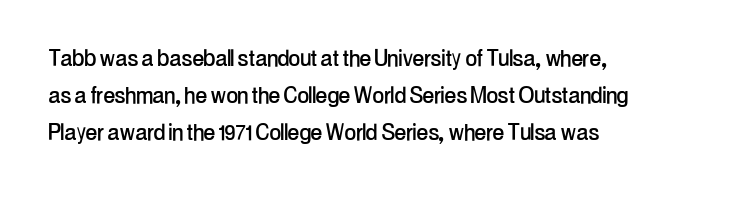
No extra tracking has been applied to these lines. You could not count columns in this text — the font is proportionally spaced. In terms of leading, this rendering sits right in the middle. Quick note: not italic, upright.
